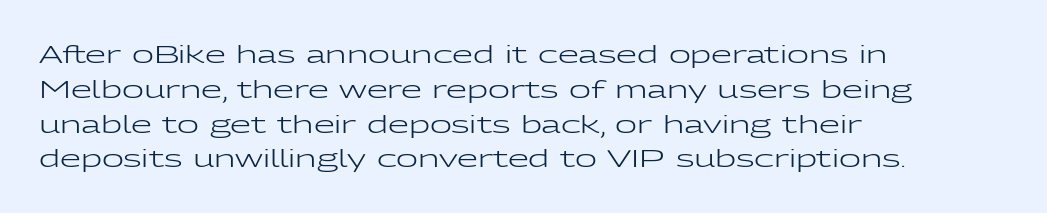
Summary of weight: not heavy and not bold. The passage shown stacks its lines at a standard gap. Upright lettering throughout. Tracking value appears to be zero — textbook default spacing.
